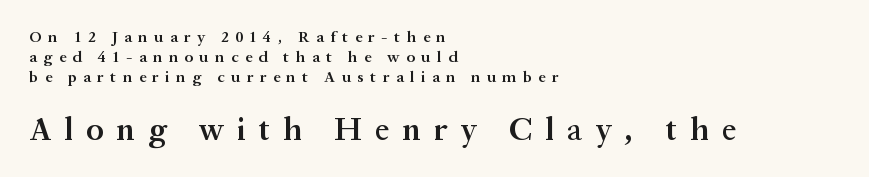
Every stem runs plumb, perpendicular to the baseline. Slightly chunky letters — semibold, I'd say, not full bold. Someone cranked the tracking dial way up on this one. Size contrast runs from small at the top to large at the bottom. The leading is moderate, giving the passage an even texture.
